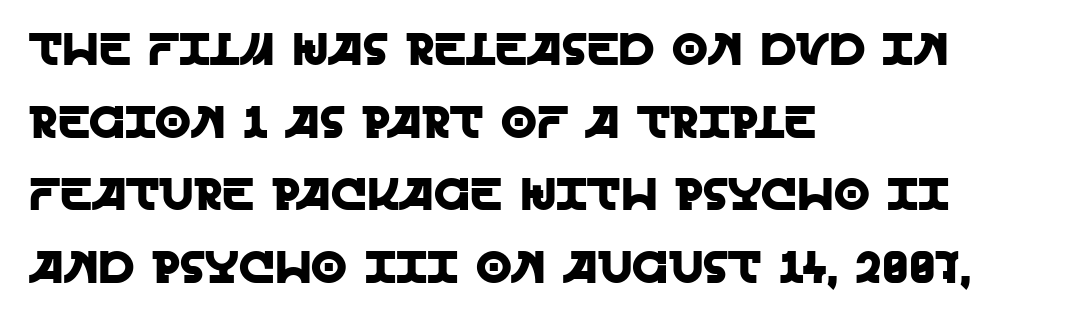
Teacher's note: observe the even left margin — that is flush-left alignment. The characters display no serif detailing; their extremities are plain. Do the characters align in a grid? No, the font is proportional. A clean baseline with only descenders dipping below it. Upright lettering throughout.
